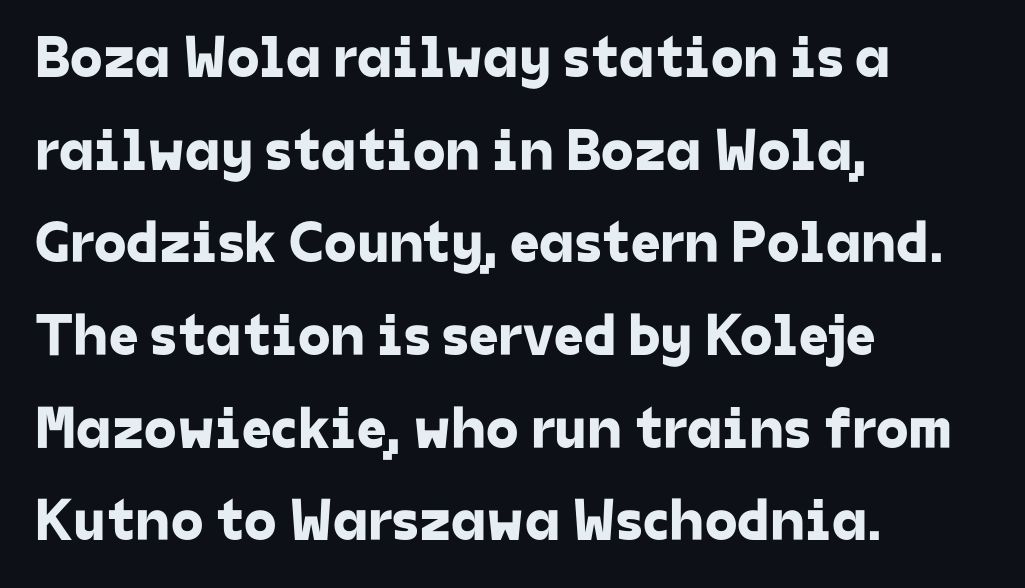
The image shows 59 px sans-serif type; set left-aligned, normal line spacing (1.57x), normal letter spacing, not underlined; low stroke contrast and a medium x-height.
